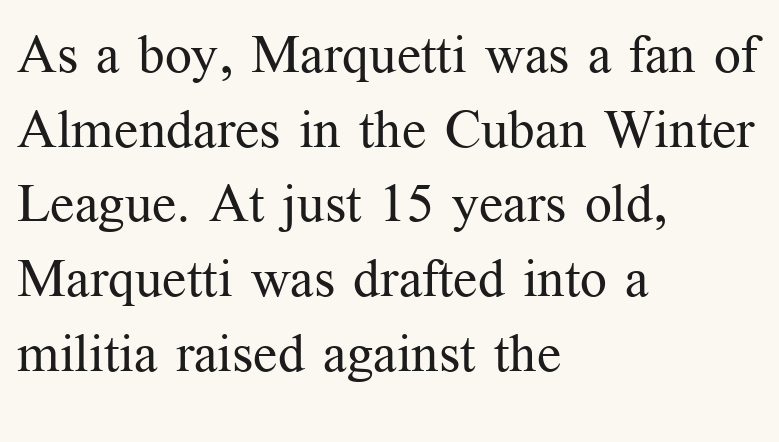
If you measured baseline to baseline, you'd find a middling distance. These lines are rendered in a variable-pitch font. The ragged edge is on the right, which tells us the setting is flush left. Type style note: has serifs. Has an underline been added? It has not. Letter spacing: default.
